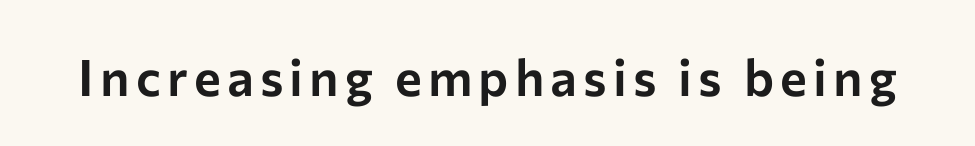
Q: Is the text italic (slanted)? A: No, it is upright.
Q: Is the typeface a serif or a sans-serif typeface? A: Sans-serif.
Q: Is the text underlined? A: No.
Q: Width (condensed, normal, or wide)? A: Normal.
Q: Stroke contrast? A: Low.
Q: x-height? A: Medium.
Q: Monospaced? A: No.
